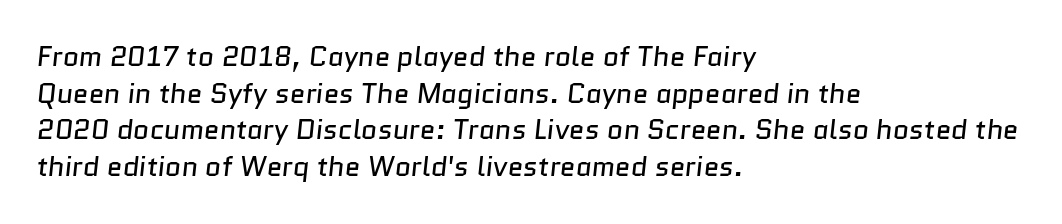
Line starts are locked; line ends wander. The passage shown is typeset with a sans-serif family. The string is rendered with underlining switched off. Does extra space separate the letters? No, they use regular spacing. The font is comparable to plain body text, perhaps lighter.
